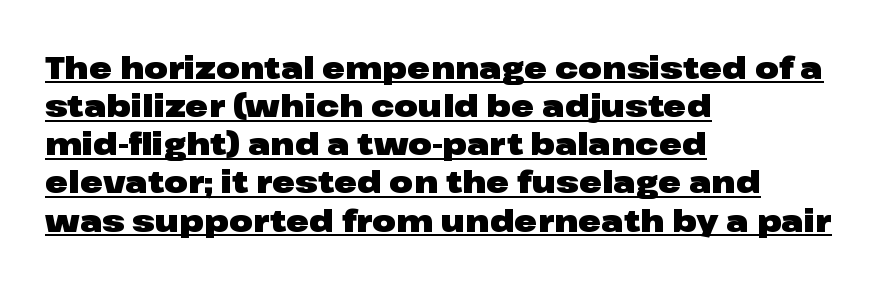
The image shows 31 px heavy, wide sans-serif type, upright; set left-aligned, line spacing 1.23x, normal letter spacing, underlined; low stroke contrast and a medium x-height.
